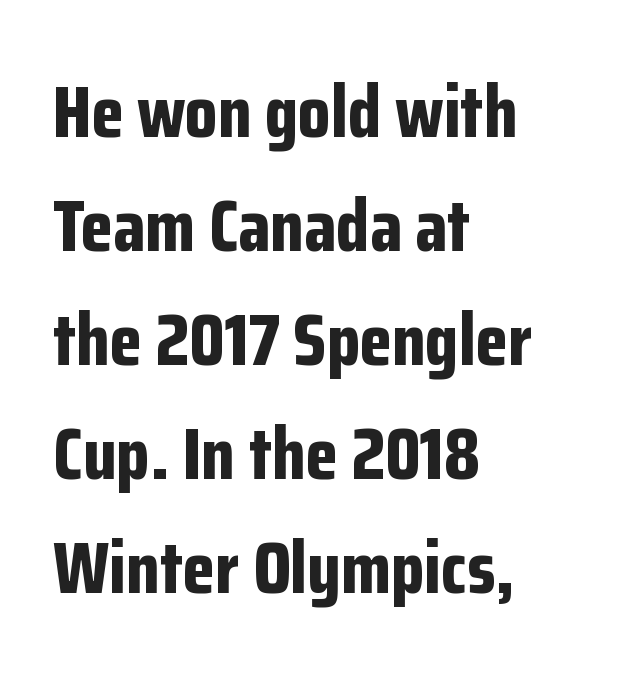
Q: Is the text bold? A: Yes.
Q: Is the text italic (slanted)? A: No, it is upright.
Q: Is the typeface a serif or a sans-serif typeface? A: Sans-serif.
Q: Is the text underlined? A: No.
Q: How is the paragraph aligned? A: Left-aligned.
Q: Is the spacing between letters normal or unusually wide? A: Normal.
Q: Is the spacing between lines tight, normal or loose? A: Normal.
Q: Width (condensed, normal, or wide)? A: Condensed.
Q: Stroke contrast? A: Low.
Q: x-height? A: Medium.
Q: Monospaced? A: No.
